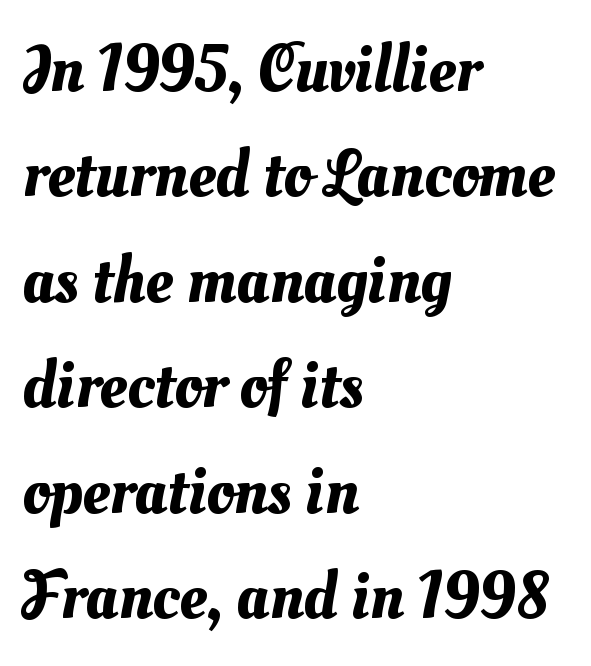
{"width": "normal", "stroke_contrast": "medium", "x_height": "small", "monospaced": "no", "underline": "no", "align": "left", "line_spacing": "normal", "line_spacing_ratio": 1.55, "letter_spacing": "normal", "letter_spacing_em": 0.0, "glyph_px": 68}
